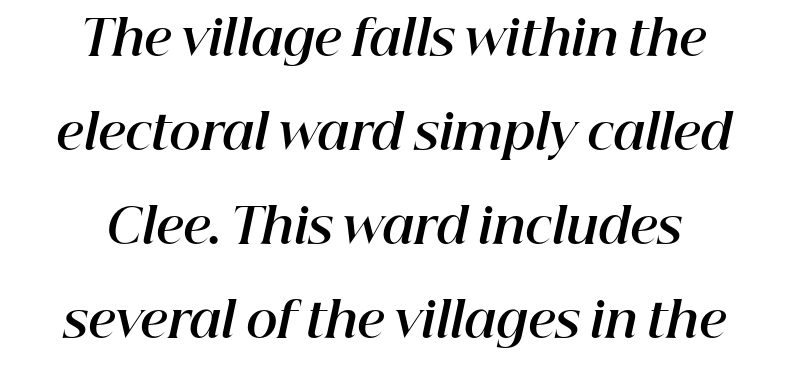
The image shows 48 px bold type, italic (leaning right); set centered, loose line spacing (1.96x), normal letter spacing, not underlined; high stroke contrast and a medium x-height.
